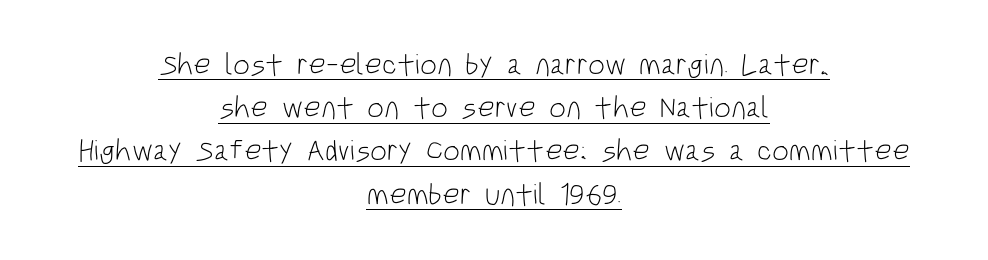
These lines keep a tight, regular rhythm from letter to letter. The designer went with a sans here, leaving each stem footless. The whitespace from short lines is split evenly between both sides. Posture: vertical. The letters advance in unequal steps, a hallmark of proportional type.
